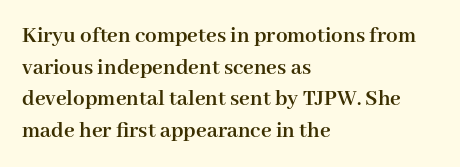
The image shows 23 px bold type, upright; set left-aligned, normal line spacing (1.37x), normal letter spacing, not underlined.
